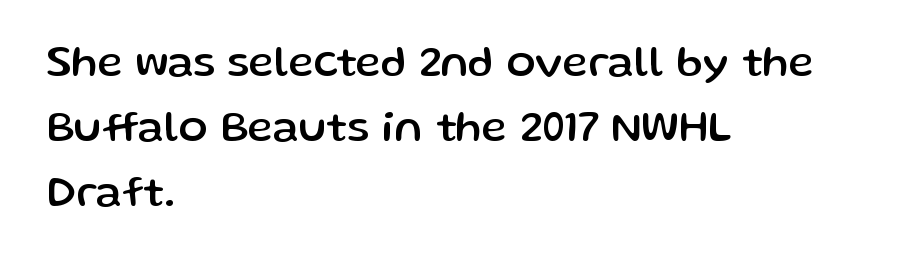
{"serif": "no", "italic": "no", "width": "normal", "stroke_contrast": "low", "x_height": "medium", "monospaced": "no", "underline": "no", "align": "left", "line_spacing": "normal", "line_spacing_ratio": 1.51, "letter_spacing": "normal", "letter_spacing_em": 0.0, "glyph_px": 43}
